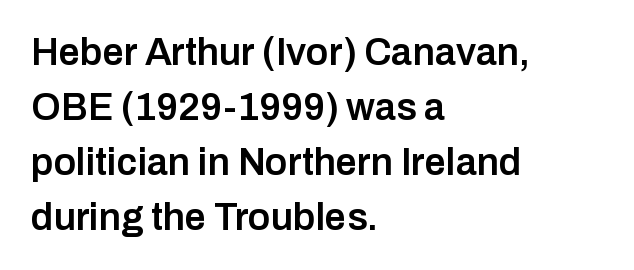
Q: Is the text bold? A: Semi-bold.
Q: Is the text italic (slanted)? A: No, it is upright.
Q: Is the typeface a serif or a sans-serif typeface? A: Sans-serif.
Q: Is the text underlined? A: No.
Q: How is the paragraph aligned? A: Left-aligned.
Q: Is the spacing between letters normal or unusually wide? A: Normal.
Q: Is the spacing between lines tight, normal or loose? A: Normal.
Q: Width (condensed, normal, or wide)? A: Normal.
Q: Stroke contrast? A: Low.
Q: x-height? A: Medium.
Q: Monospaced? A: No.
